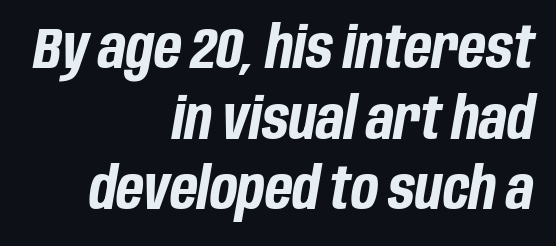
{"italic": "yes", "lean": "right", "slant_degrees": 10, "bold": "yes", "weight": "bold", "width": "condensed", "stroke_contrast": "low", "x_height": "large", "monospaced": "no", "underline": "no", "align": "right", "line_spacing_ratio": 1.24, "letter_spacing": "normal", "letter_spacing_em": 0.0, "glyph_px": 57}
